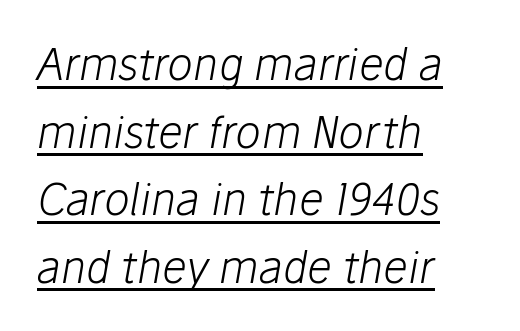
Q: Is the text bold? A: No.
Q: Is the text italic (slanted)? A: Yes, it leans right by about 10 degrees.
Q: Is the text underlined? A: Yes.
Q: How is the paragraph aligned? A: Left-aligned.
Q: Is the spacing between letters normal or unusually wide? A: Normal.
Q: Is the spacing between lines tight, normal or loose? A: Normal.
Q: Width (condensed, normal, or wide)? A: Normal.
Q: Stroke contrast? A: Low.
Q: x-height? A: Medium.
Q: Monospaced? A: No.
